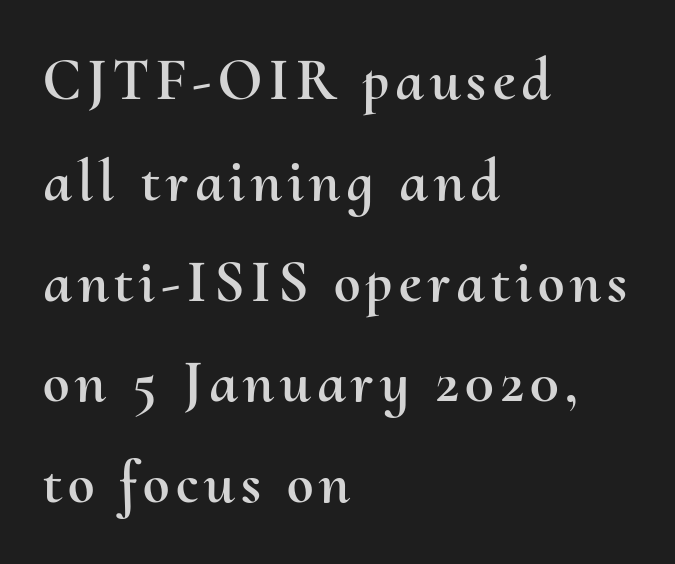
Q: Is the text italic (slanted)? A: No, it is upright.
Q: Is the text underlined? A: No.
Q: How is the paragraph aligned? A: Left-aligned.
Q: Is the spacing between lines tight, normal or loose? A: Normal.
Q: Width (condensed, normal, or wide)? A: Normal.
Q: Stroke contrast? A: Medium.
Q: x-height? A: Small.
Q: Monospaced? A: No.
